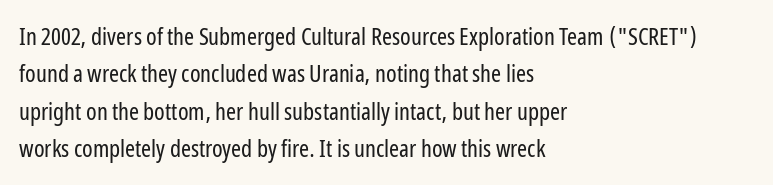
{"italic": "no", "bold": "no", "underline": "no", "align": "left", "line_spacing": "normal", "line_spacing_ratio": 1.56, "letter_spacing": "normal", "letter_spacing_em": 0.0, "glyph_px": 24}
